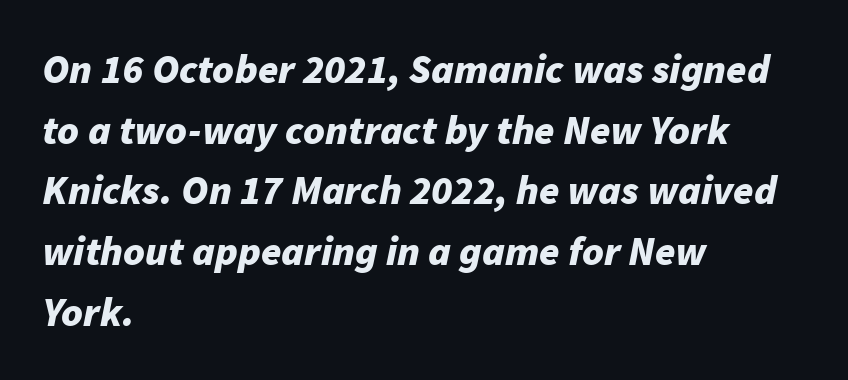
The image shows 41 px bold type, italic (leaning right); set left-aligned, normal line spacing (1.48x), normal letter spacing, not underlined; low stroke contrast and a medium x-height.
